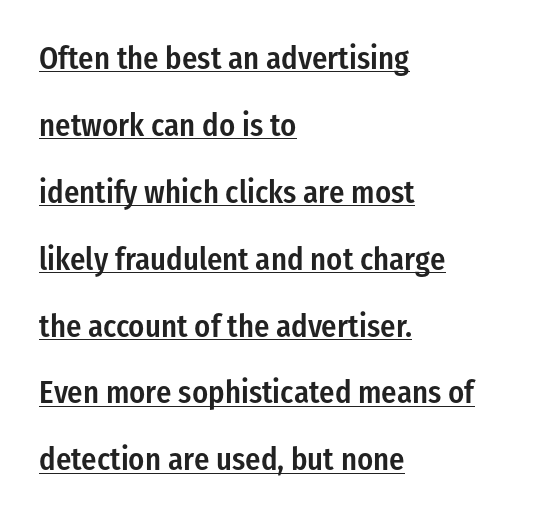
{"serif": "no", "italic": "no", "bold": "semi", "weight": "semibold", "width": "condensed", "stroke_contrast": "low", "x_height": "medium", "monospaced": "no", "underline": "yes", "align": "left", "line_spacing": "loose", "line_spacing_ratio": 2.09, "letter_spacing": "normal", "letter_spacing_em": 0.0, "glyph_px": 32}
